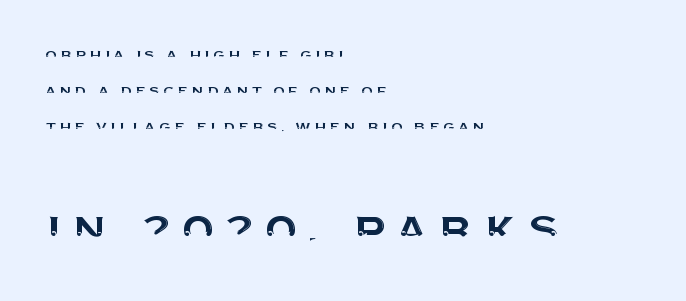
Q: Is the text italic (slanted)? A: No, it is upright.
Q: Is the typeface a serif or a sans-serif typeface? A: Sans-serif.
Q: Is the text underlined? A: No.
Q: How is the paragraph aligned? A: Left-aligned.
Q: Is the spacing between lines tight, normal or loose? A: Loose.
Q: Which block of text is set in a larger size, the first (top) or the second (bottom)? A: The second (bottom) one.
Q: Width (condensed, normal, or wide)? A: Normal.
Q: Stroke contrast? A: Medium.
Q: x-height? A: Large.
Q: Monospaced? A: No.
